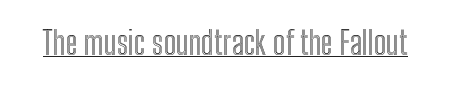
Ascenders rise straight up at ninety degrees. A typographer would call this underscored text. The letters advance in unequal steps, a hallmark of proportional type. Letter spacing: default.
